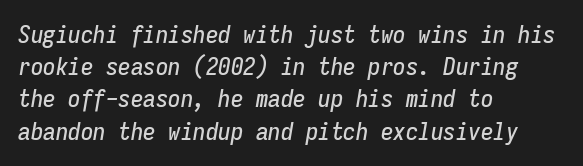
{"italic": "yes", "lean": "right", "slant_degrees": 9, "underline": "no", "align": "left", "line_spacing": "normal", "line_spacing_ratio": 1.29, "letter_spacing": "normal", "letter_spacing_em": 0.0, "glyph_px": 25}
